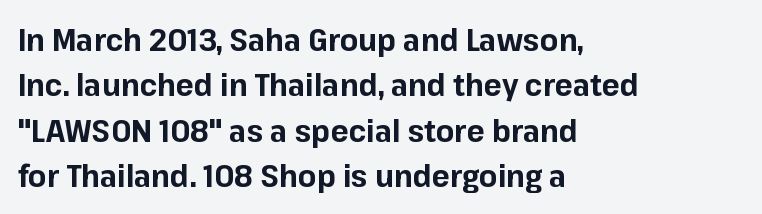
{"serif": "no", "italic": "no", "bold": "yes", "weight": "bold", "width": "normal", "stroke_contrast": "low", "x_height": "medium", "monospaced": "no", "underline": "no", "align": "left", "line_spacing": "normal", "line_spacing_ratio": 1.51, "letter_spacing": "normal", "letter_spacing_em": 0.0, "glyph_px": 30}
